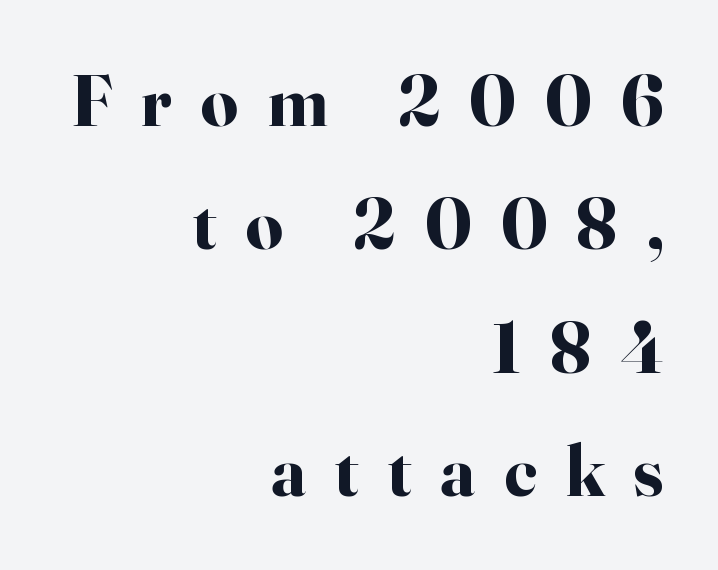
The image shows 73 px bold serif type, upright; set right-aligned, normal line spacing (1.69x), unusually wide letter spacing (+0.4 em), not underlined; high stroke contrast and a small x-height.
